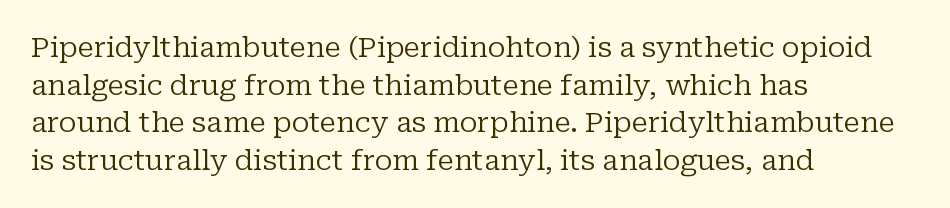
Q: Is the text bold? A: No.
Q: Is the text italic (slanted)? A: No, it is upright.
Q: Is the typeface a serif or a sans-serif typeface? A: Serif.
Q: Is the text underlined? A: No.
Q: How is the paragraph aligned? A: Left-aligned.
Q: Is the spacing between letters normal or unusually wide? A: Normal.
Q: Is the spacing between lines tight, normal or loose? A: Normal.
Q: Width (condensed, normal, or wide)? A: Normal.
Q: Stroke contrast? A: Low.
Q: x-height? A: Medium.
Q: Monospaced? A: No.
